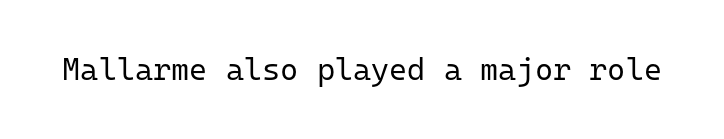
Q: Is the text bold? A: No.
Q: Is the text italic (slanted)? A: No, it is upright.
Q: Is the typeface a serif or a sans-serif typeface? A: Sans-serif.
Q: Is the text underlined? A: No.
Q: Is the spacing between letters normal or unusually wide? A: Normal.
Q: Width (condensed, normal, or wide)? A: Normal.
Q: Stroke contrast? A: Low.
Q: x-height? A: Medium.
Q: Monospaced? A: Yes.
